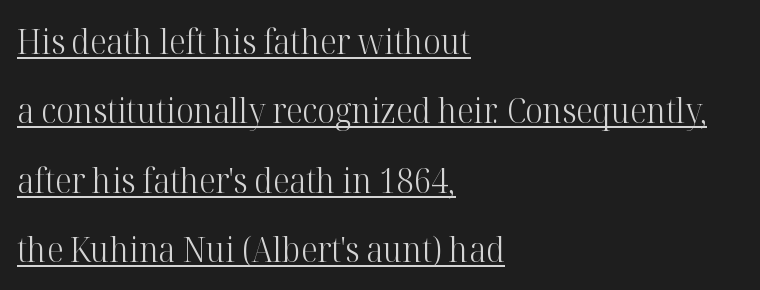
One-word summary of the alignment: left. Italic? Not at all — the glyphs are vertical. Check the space under the baseline: a stroke is drawn there. No chunkiness to these letters — they're not bold. The letters advance in unequal steps, a hallmark of proportional type.
